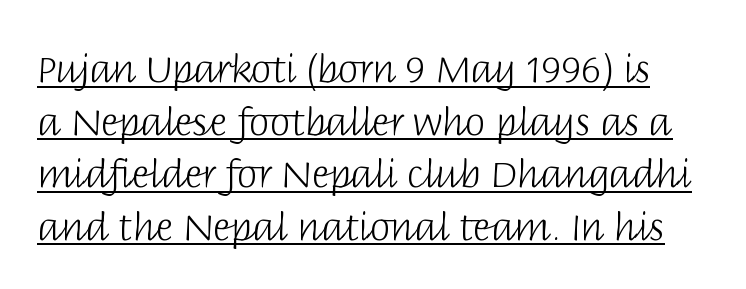
The image shows 37 px light sans-serif type, upright; set normal line spacing (1.42x), normal letter spacing, underlined; low stroke contrast and a large x-height.
